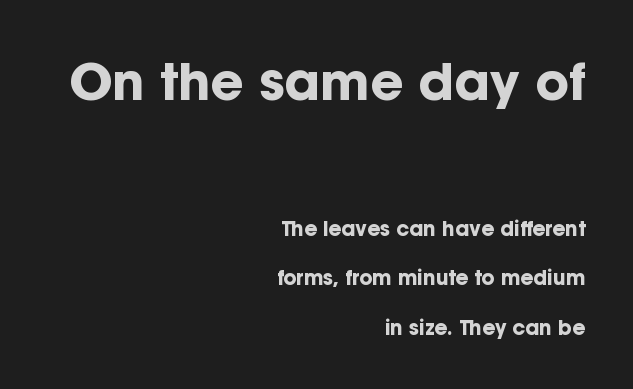
Q: Is the text bold? A: Yes.
Q: Is the text italic (slanted)? A: No, it is upright.
Q: Is the typeface a serif or a sans-serif typeface? A: Sans-serif.
Q: Is the text underlined? A: No.
Q: How is the paragraph aligned? A: Right-aligned.
Q: Is the spacing between letters normal or unusually wide? A: Normal.
Q: Is the spacing between lines tight, normal or loose? A: Loose.
Q: Which block of text is set in a larger size, the first (top) or the second (bottom)? A: The first (top) one.
Q: Width (condensed, normal, or wide)? A: Normal.
Q: Stroke contrast? A: Low.
Q: x-height? A: Medium.
Q: Monospaced? A: No.
